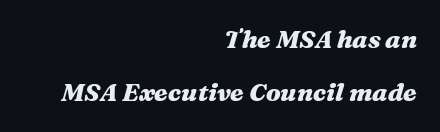
The image shows 25 px bold type, italic (leaning right); set right-aligned, loose line spacing (2.13x), normal letter spacing, not underlined.
